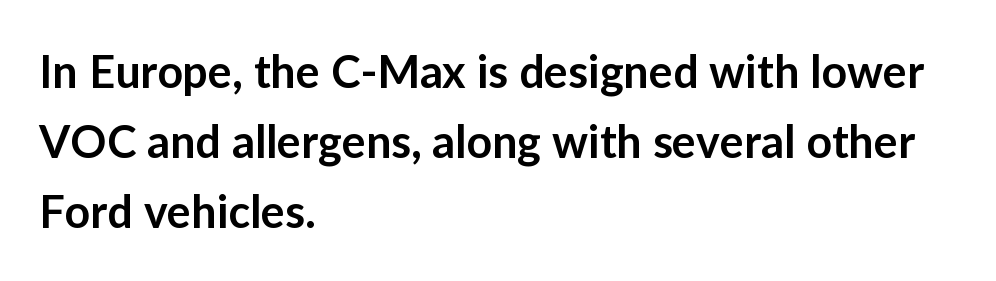
Q: Is the text bold? A: Semi-bold.
Q: Is the text italic (slanted)? A: No, it is upright.
Q: Is the typeface a serif or a sans-serif typeface? A: Sans-serif.
Q: Is the text underlined? A: No.
Q: How is the paragraph aligned? A: Left-aligned.
Q: Is the spacing between letters normal or unusually wide? A: Normal.
Q: Is the spacing between lines tight, normal or loose? A: Normal.
Q: Width (condensed, normal, or wide)? A: Normal.
Q: Stroke contrast? A: Low.
Q: x-height? A: Medium.
Q: Monospaced? A: No.
